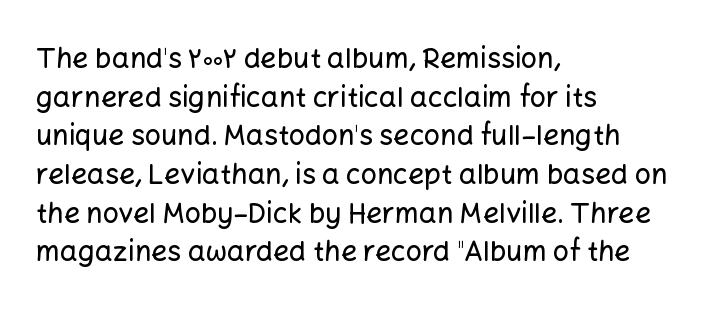
Leftover space on each line is placed entirely after the last word. Grotesque or geometric, the face here clearly has no serifs. Notice how the stems are strictly vertical — no italics here. The gap between lines stays unmarked. The face used here is proportionally spaced, like ordinary book or web type. The vertical gap from one line to the next is medium.
